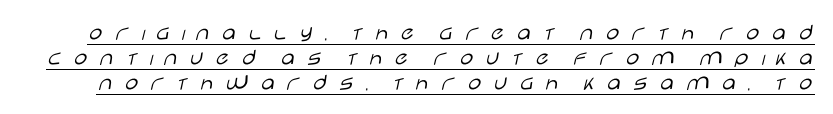
Q: Is the text bold? A: No.
Q: Is the text italic (slanted)? A: Yes.
Q: Is the text underlined? A: Yes.
Q: Is the spacing between letters normal or unusually wide? A: Unusually wide.
Q: Is the spacing between lines tight, normal or loose? A: Tight.
